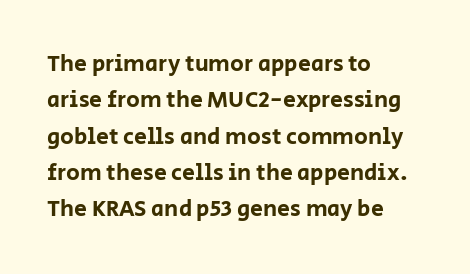
{"italic": "no", "underline": "no", "align": "left", "line_spacing": "normal", "line_spacing_ratio": 1.58, "letter_spacing": "normal", "letter_spacing_em": 0.0, "glyph_px": 23}
